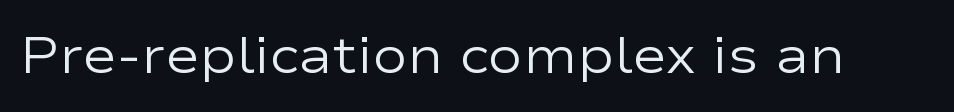
Q: Is the text bold? A: No.
Q: Is the text italic (slanted)? A: No, it is upright.
Q: Is the typeface a serif or a sans-serif typeface? A: Sans-serif.
Q: Is the text underlined? A: No.
Q: Is the spacing between letters normal or unusually wide? A: Normal.
Q: Width (condensed, normal, or wide)? A: Wide.
Q: Stroke contrast? A: Low.
Q: x-height? A: Medium.
Q: Monospaced? A: No.
